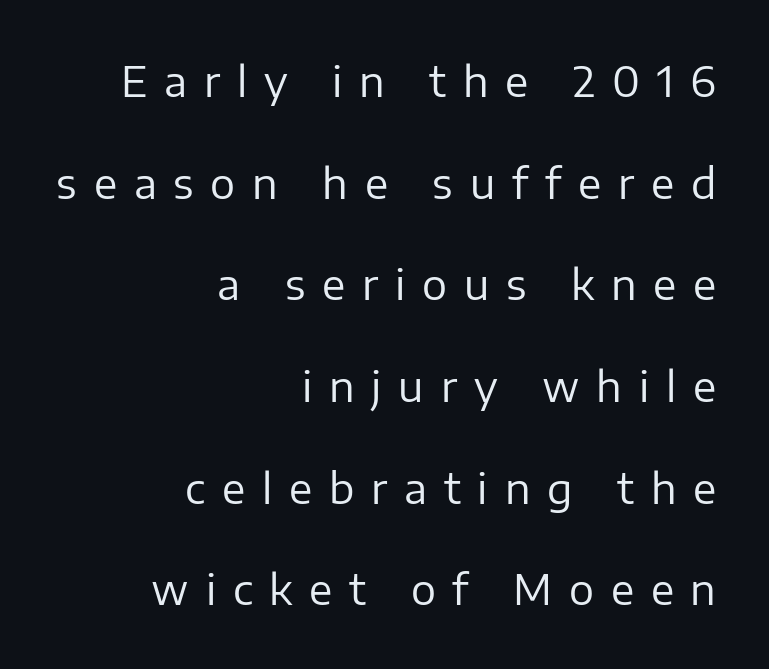
The image shows 42 px regular-weight sans-serif type, upright; set right-aligned, loose line spacing (2.42x), unusually wide letter spacing (+0.4 em), not underlined; low stroke contrast and a medium x-height.
